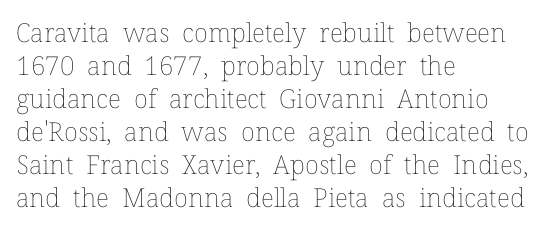
{"italic": "no", "bold": "no", "underline": "no", "align": "left", "line_spacing": "normal", "line_spacing_ratio": 1.27, "letter_spacing": "normal", "letter_spacing_em": 0.0, "glyph_px": 26}
